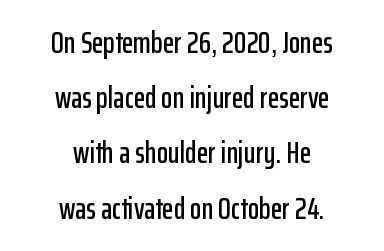
The image shows 30 px condensed sans-serif type, upright; set centered, line spacing 1.84x, normal letter spacing, not underlined; low stroke contrast and a medium x-height.
